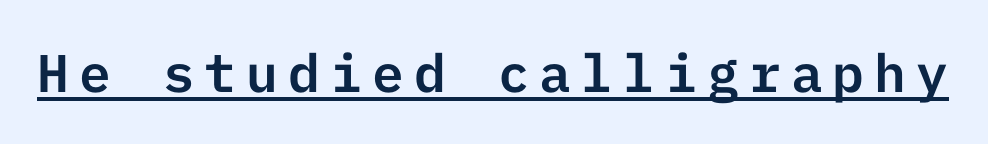
The image shows 53 px sans-serif type, upright; set underlined; low stroke contrast and a medium x-height.
